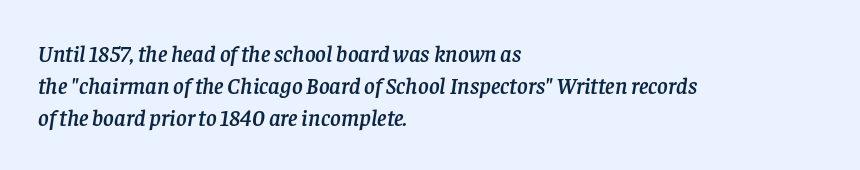
Quick note: underline off. Rendered with sloped, italic letterforms. Compared with a centered layout, this one pins lines to the left instead. Tracking value appears to be zero — textbook default spacing. Compared with typical paragraphs, the rows here are spaced about the same.
